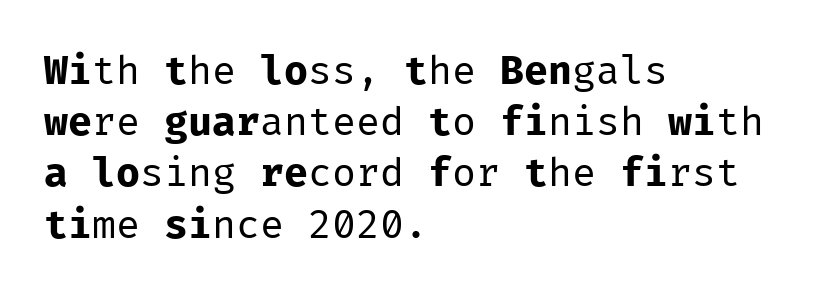
Q: Is the text bold? A: No.
Q: Is the text italic (slanted)? A: No, it is upright.
Q: Is the typeface a serif or a sans-serif typeface? A: Sans-serif.
Q: Is the text underlined? A: No.
Q: How is the paragraph aligned? A: Left-aligned.
Q: Is the spacing between letters normal or unusually wide? A: Normal.
Q: Is the spacing between lines tight, normal or loose? A: Normal.
Q: Width (condensed, normal, or wide)? A: Normal.
Q: Stroke contrast? A: Low.
Q: x-height? A: Medium.
Q: Monospaced? A: Yes.
